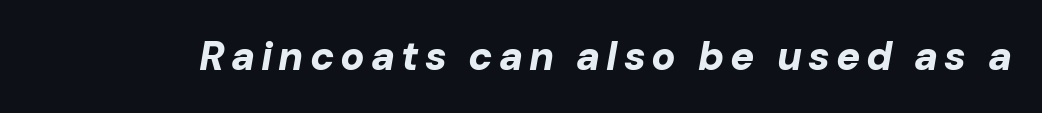
Q: Is the text bold? A: Yes.
Q: Is the text italic (slanted)? A: Yes, it leans right by about 10 degrees.
Q: Is the text underlined? A: No.
Q: Width (condensed, normal, or wide)? A: Normal.
Q: Stroke contrast? A: Low.
Q: x-height? A: Medium.
Q: Monospaced? A: No.
